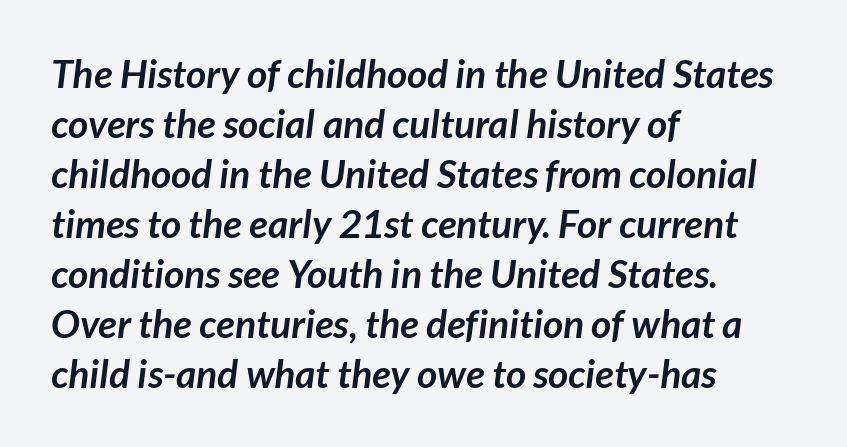
Line starts are locked; line ends wander. The letterforms sit shoulder to shoulder at normal distance. The strip under each line holds only bare page. Typographically, this falls in the sans-serif category.
